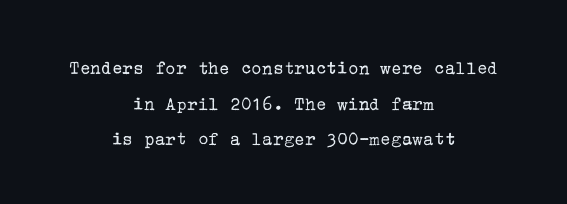
{"italic": "no", "bold": "no", "underline": "no", "align": "center", "line_spacing_ratio": 1.78, "letter_spacing": "normal", "letter_spacing_em": 0.0, "glyph_px": 20}
